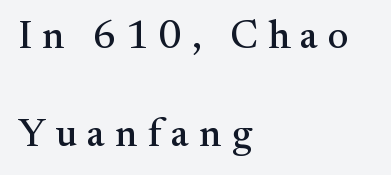
Q: Is the text italic (slanted)? A: No, it is upright.
Q: Is the typeface a serif or a sans-serif typeface? A: Serif.
Q: Is the text underlined? A: No.
Q: How is the paragraph aligned? A: Left-aligned.
Q: Is the spacing between letters normal or unusually wide? A: Unusually wide.
Q: Is the spacing between lines tight, normal or loose? A: Loose.
Q: Width (condensed, normal, or wide)? A: Normal.
Q: Stroke contrast? A: Medium.
Q: x-height? A: Small.
Q: Monospaced? A: No.
